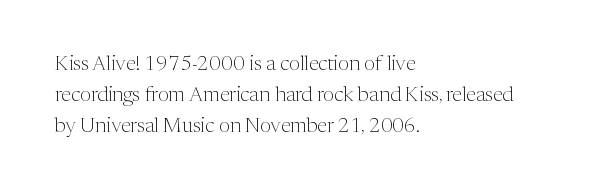
Unmarked baselines from the first word to the last. Between one letter and the next there's only the usual sliver of space. Left-aligned paragraph, ragged on the right. Compared with typical paragraphs, the rows here are spaced about the same. It's the straight-up-and-down kind of type.
